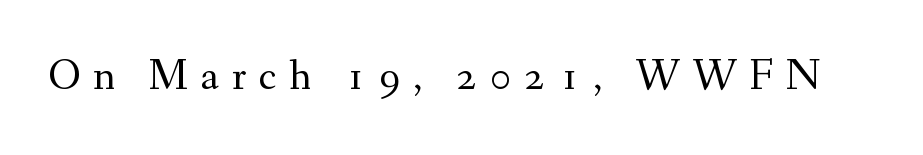
The image shows 44 px regular-weight serif type, upright; set unusually wide letter spacing (+0.28 em), not underlined; medium stroke contrast and a small x-height.
